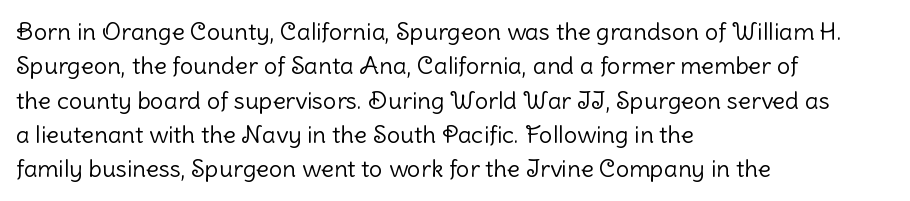
{"italic": "no", "bold": "no", "underline": "no", "align": "left", "line_spacing": "normal", "line_spacing_ratio": 1.43, "letter_spacing": "normal", "letter_spacing_em": 0.0, "glyph_px": 24}
